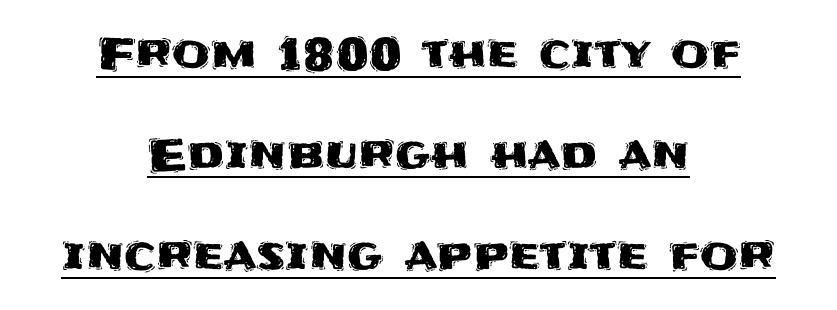
Q: Is the text italic (slanted)? A: No, it is upright.
Q: Is the typeface a serif or a sans-serif typeface? A: Sans-serif.
Q: Is the text underlined? A: Yes.
Q: How is the paragraph aligned? A: Centered.
Q: Is the spacing between letters normal or unusually wide? A: Normal.
Q: Is the spacing between lines tight, normal or loose? A: Loose.
Q: Width (condensed, normal, or wide)? A: Normal.
Q: Stroke contrast? A: Medium.
Q: x-height? A: Large.
Q: Monospaced? A: No.
